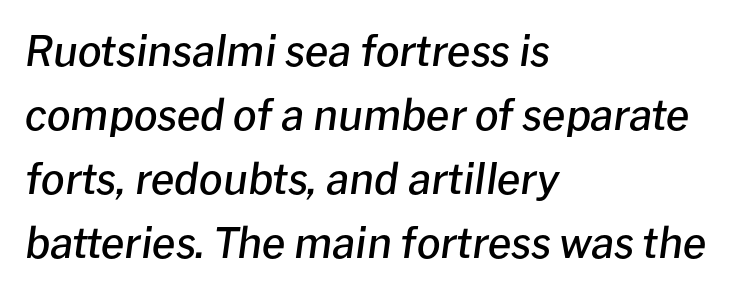
Moderately thickened strokes mark this as semibold type. Only glyphs here, with clear space below each row. You could call the tracking neutral — neither tight nor loose. Leading: standard.
